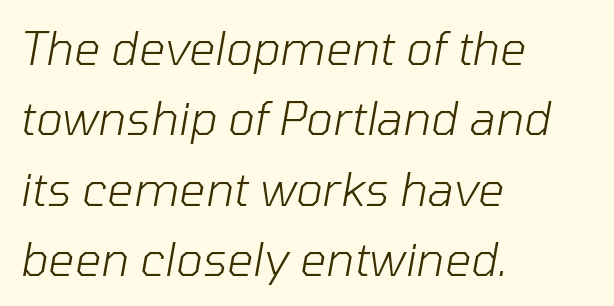
Q: Is the text bold? A: No.
Q: Is the text italic (slanted)? A: Yes, it leans right by about 10 degrees.
Q: Is the text underlined? A: No.
Q: How is the paragraph aligned? A: Left-aligned.
Q: Is the spacing between letters normal or unusually wide? A: Normal.
Q: Is the spacing between lines tight, normal or loose? A: Normal.
Q: Width (condensed, normal, or wide)? A: Normal.
Q: Stroke contrast? A: Low.
Q: x-height? A: Medium.
Q: Monospaced? A: No.
